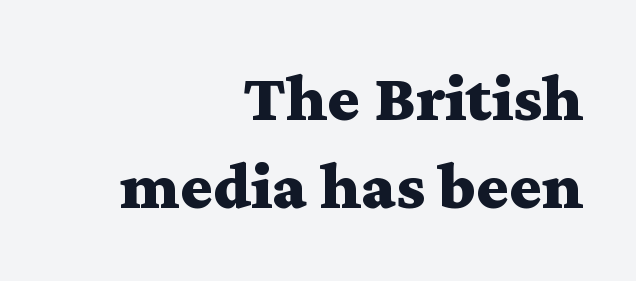
This sample is right-justified, so line beginnings fall wherever the words allow. In terms of leading, this rendering sits right in the middle. The characters display serif detailing at their extremities. Students, this is bold: see how much ink each stroke carries. You could not count columns in this text — the font is proportionally spaced.
